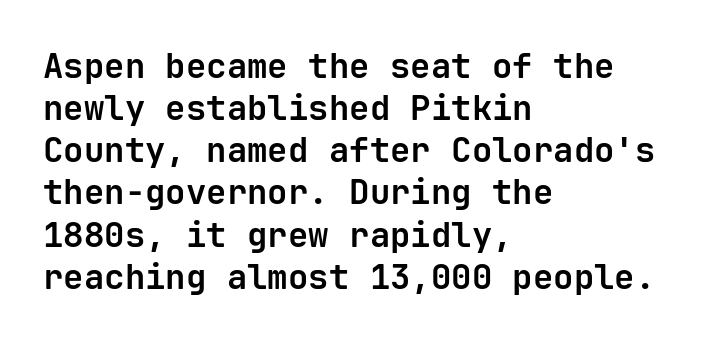
The image shows 34 px bold sans-serif type, upright, monospaced; set left-aligned, line spacing 1.24x, normal letter spacing, not underlined; low stroke contrast and a medium x-height.
